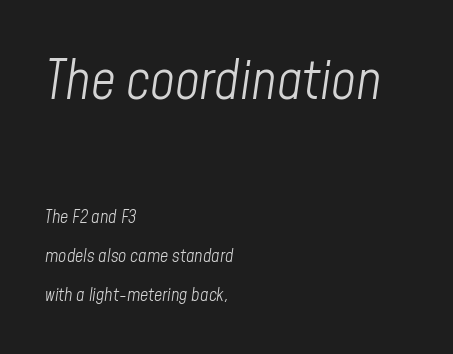
Quick note: underline off. This reads as an unemphasized weight, regular at the heaviest. The rendering uses natural spacing where letterforms have individual widths. Compared with ordinary roman type, these characters are visibly tilted. Standard letterfit; no display-style spreading of the glyphs.
